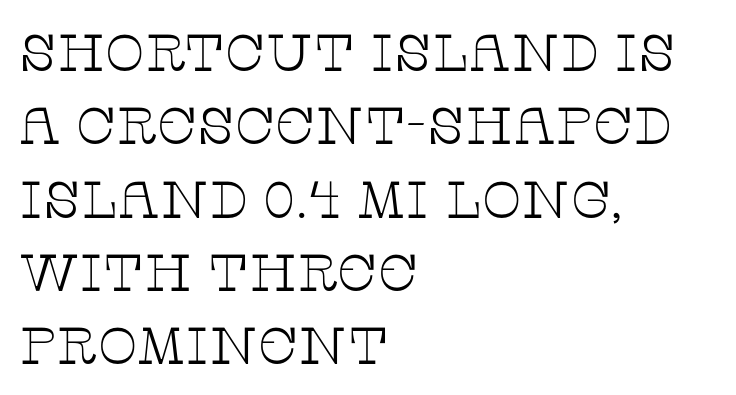
{"serif": "yes", "italic": "no", "bold": "no", "weight": "thin", "width": "wide", "stroke_contrast": "low", "x_height": "large", "monospaced": "no", "underline": "no", "align": "left", "line_spacing": "normal", "line_spacing_ratio": 1.41, "letter_spacing": "normal", "letter_spacing_em": 0.0, "glyph_px": 52}
